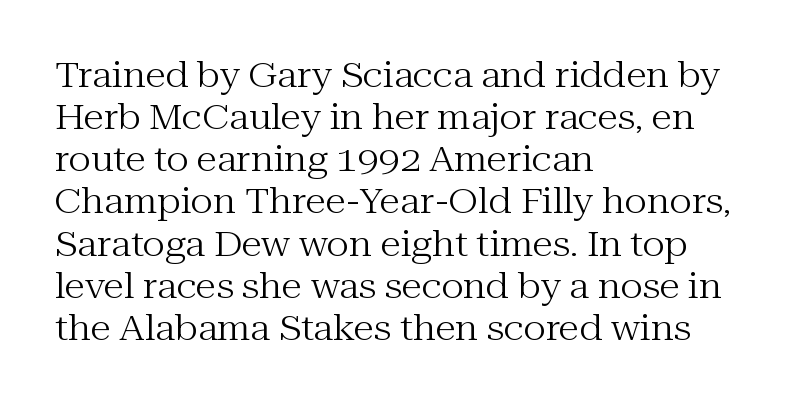
{"serif": "yes", "italic": "no", "bold": "no", "weight": "regular", "width": "normal", "stroke_contrast": "medium", "x_height": "medium", "monospaced": "no", "underline": "no", "align": "left", "line_spacing_ratio": 1.24, "letter_spacing": "normal", "letter_spacing_em": 0.0, "glyph_px": 34}
